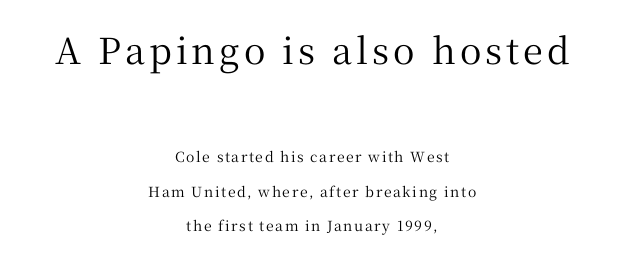
The type sits square on the baseline with zero lean. What's the leading like? Stretched, with rows far apart. Here the designer chose a conventional face with non-uniform glyph widths. The foot of each line stays bare and open. Neither beginnings nor endings align; midpoints do. Large over small — that's the arrangement of the two blocks here.
